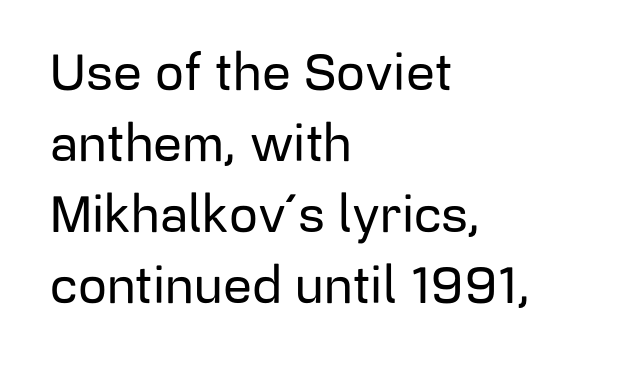
{"serif": "no", "italic": "no", "width": "normal", "stroke_contrast": "low", "x_height": "medium", "monospaced": "no", "underline": "no", "align": "left", "line_spacing": "normal", "line_spacing_ratio": 1.39, "letter_spacing": "normal", "letter_spacing_em": 0.0, "glyph_px": 51}
